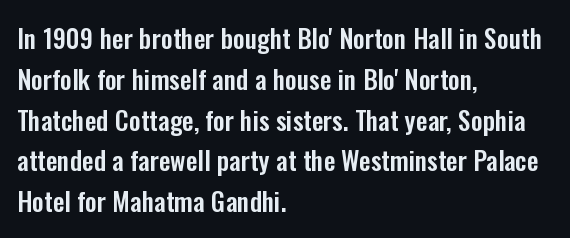
{"italic": "no", "underline": "no", "align": "left", "line_spacing": "normal", "line_spacing_ratio": 1.57, "letter_spacing": "normal", "letter_spacing_em": 0.0, "glyph_px": 26}
